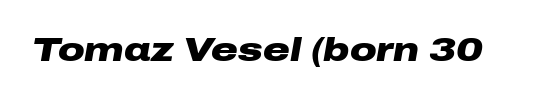
Q: Is the text bold? A: Yes.
Q: Is the text italic (slanted)? A: Yes, it leans right by about 10 degrees.
Q: Is the text underlined? A: No.
Q: Is the spacing between letters normal or unusually wide? A: Normal.
Q: Width (condensed, normal, or wide)? A: Wide.
Q: Stroke contrast? A: Low.
Q: x-height? A: Medium.
Q: Monospaced? A: No.
